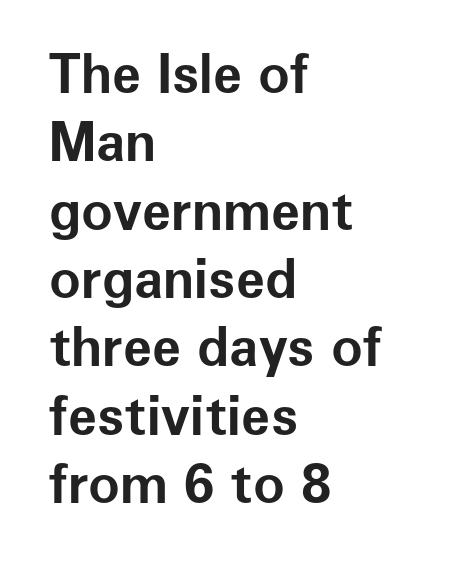
Q: Is the text bold? A: Yes.
Q: Is the text italic (slanted)? A: No, it is upright.
Q: Is the typeface a serif or a sans-serif typeface? A: Sans-serif.
Q: Is the text underlined? A: No.
Q: How is the paragraph aligned? A: Left-aligned.
Q: Is the spacing between letters normal or unusually wide? A: Normal.
Q: Is the spacing between lines tight, normal or loose? A: Normal.
Q: Width (condensed, normal, or wide)? A: Normal.
Q: Stroke contrast? A: Low.
Q: x-height? A: Medium.
Q: Monospaced? A: No.
